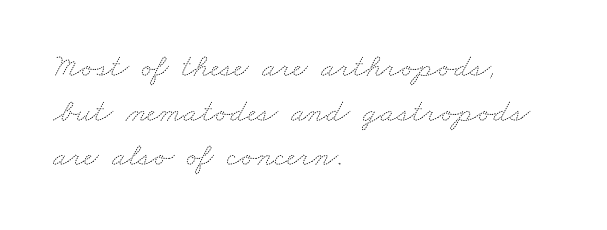
The weight tops out at a normal text grade. The line texture is even and compact thanks to regular tracking. Typeset ragged right — the left edge is the straight one. In terms of leading, this rendering sits right in the middle. Glance below the letters and you will spot only blank space.
